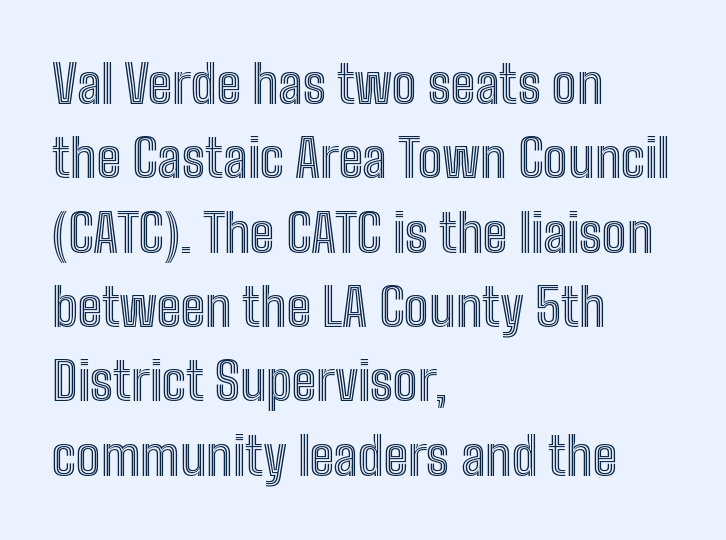
The horizontal fit of the characters is conventional and even. Check under the words: just untouched page. The setting favours the left margin, as ordinary paragraphs usually do. Evenly set lines give the paragraph a standard silhouette.
